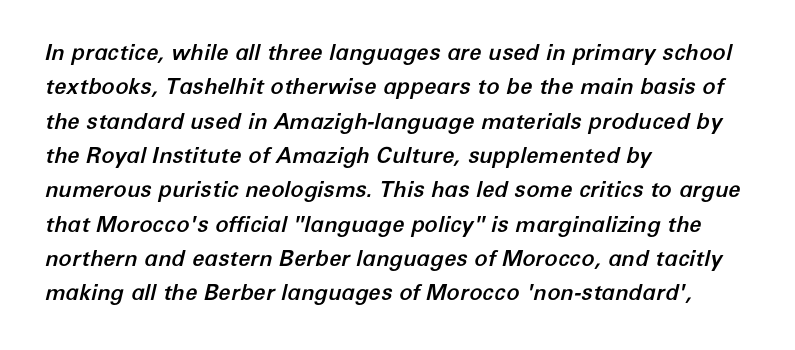
{"italic": "yes", "lean": "right", "slant_degrees": 12, "underline": "no", "align": "left", "line_spacing": "normal", "line_spacing_ratio": 1.56, "letter_spacing": "normal", "letter_spacing_em": 0.0, "glyph_px": 22}
